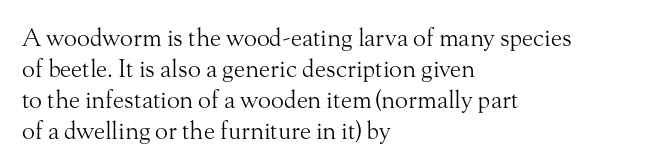
The image shows 24 px text type, upright; set left-aligned, normal line spacing (1.29x), normal letter spacing, not underlined.
